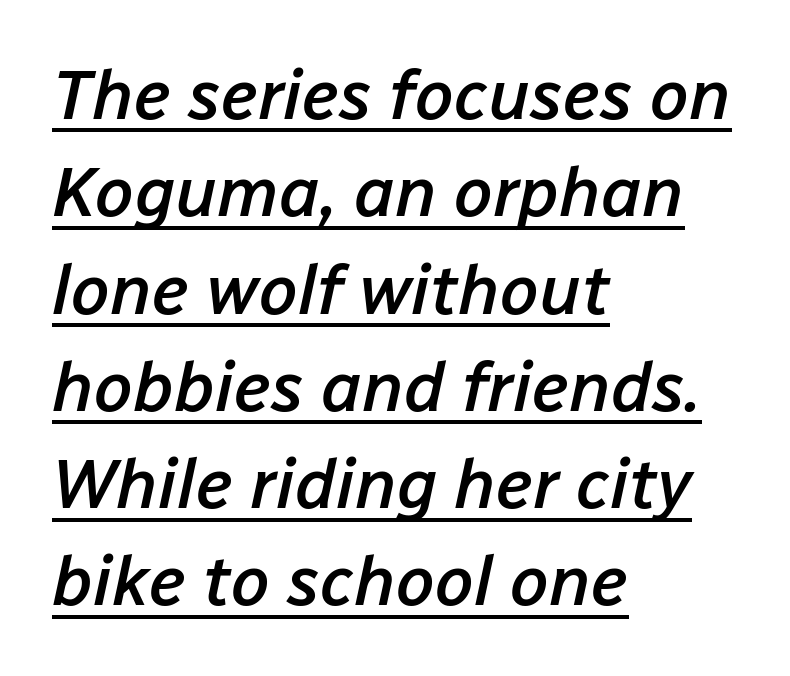
The image shows 70 px semibold type, italic (leaning right); set left-aligned, normal line spacing (1.39x), normal letter spacing, underlined; low stroke contrast and a medium x-height.
